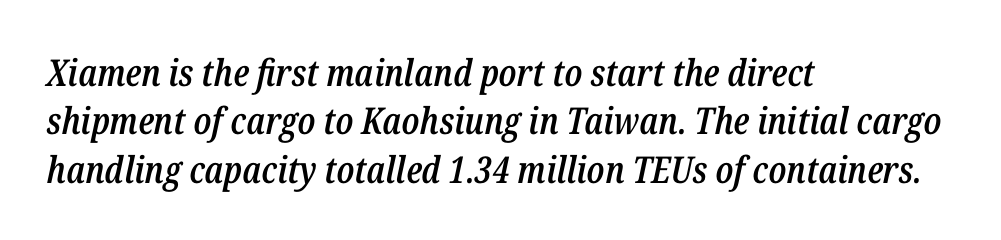
The passage shown is semibold, sitting just below true bold. The space beneath each line is pristine and unruled. The horizontal fit of the characters is conventional and even. If you drew a ruler down the left edge, every line would touch it. Honestly, the row spacing looks completely unremarkable.
